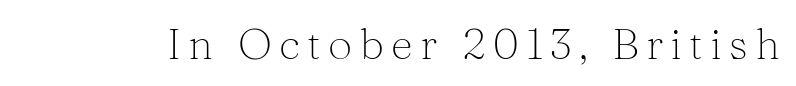
Q: Is the text bold? A: No.
Q: Is the text italic (slanted)? A: No, it is upright.
Q: Is the typeface a serif or a sans-serif typeface? A: Serif.
Q: Is the text underlined? A: No.
Q: Width (condensed, normal, or wide)? A: Normal.
Q: Stroke contrast? A: Medium.
Q: x-height? A: Medium.
Q: Monospaced? A: No.
